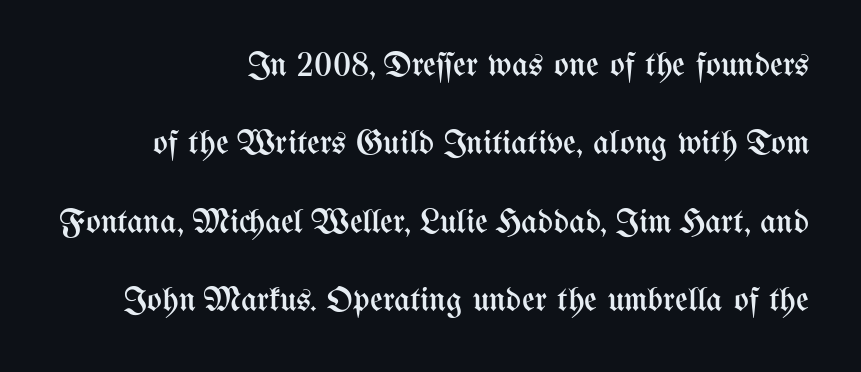
{"italic": "no", "bold": "no", "weight": "regular", "width": "condensed", "stroke_contrast": "medium", "x_height": "medium", "monospaced": "no", "underline": "no", "align": "right", "line_spacing": "loose", "line_spacing_ratio": 2.24, "letter_spacing": "normal", "letter_spacing_em": 0.0, "glyph_px": 35}
